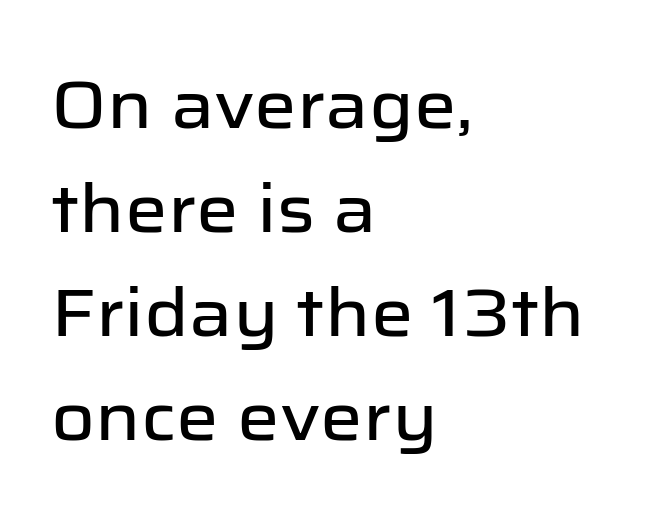
Q: Is the text italic (slanted)? A: No, it is upright.
Q: Is the typeface a serif or a sans-serif typeface? A: Sans-serif.
Q: Is the text underlined? A: No.
Q: How is the paragraph aligned? A: Left-aligned.
Q: Is the spacing between letters normal or unusually wide? A: Normal.
Q: Is the spacing between lines tight, normal or loose? A: Normal.
Q: Width (condensed, normal, or wide)? A: Normal.
Q: Stroke contrast? A: Low.
Q: x-height? A: Medium.
Q: Monospaced? A: No.
